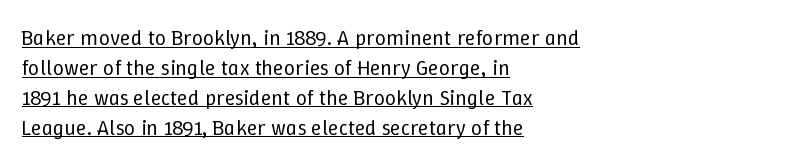
Q: Is the text bold? A: No.
Q: Is the text italic (slanted)? A: No, it is upright.
Q: Is the text underlined? A: Yes.
Q: How is the paragraph aligned? A: Left-aligned.
Q: Is the spacing between letters normal or unusually wide? A: Normal.
Q: Is the spacing between lines tight, normal or loose? A: Normal.
